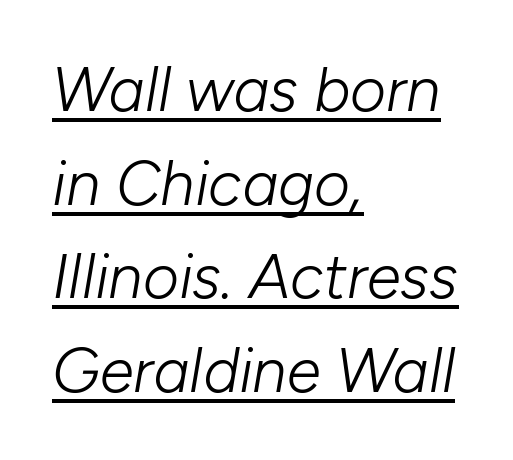
Weight: in the light-to-regular range. Short note: letters normally spaced. Summary of vertical rhythm: regular, with standard interline spacing. Varying glyph widths throughout — classic text-font behaviour. The whole block is typeset with a tilt.
